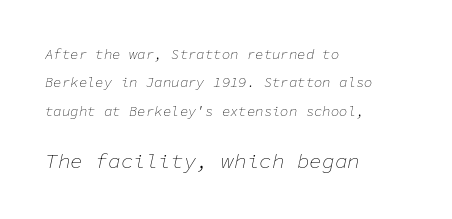
{"italic": "yes", "lean": "right", "slant_degrees": 11, "bold": "no", "underline": "no", "align": "left", "line_spacing": "loose", "line_spacing_ratio": 2.02, "letter_spacing": "normal", "letter_spacing_em": 0.0, "larger_block": "second", "size_ratio": 1.5, "glyph_px": 21}
